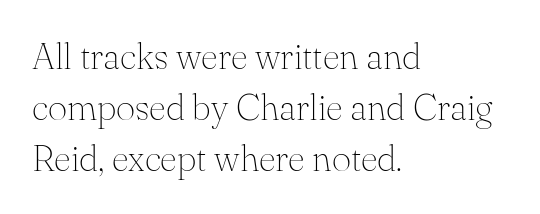
The image shows 37 px thin serif type, upright; set left-aligned, normal line spacing (1.38x), normal letter spacing, not underlined; medium stroke contrast and a small x-height.
